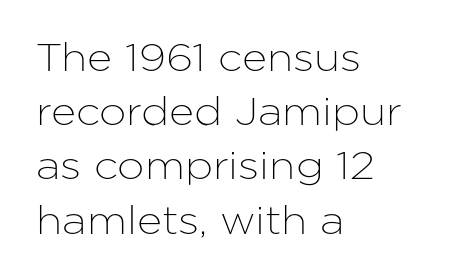
The area under the type is left untouched. A typesetter would call this proportional, since set widths differ per character. The leading is moderate, giving the passage an even texture. Notice how the stems are strictly vertical — no italics here.
